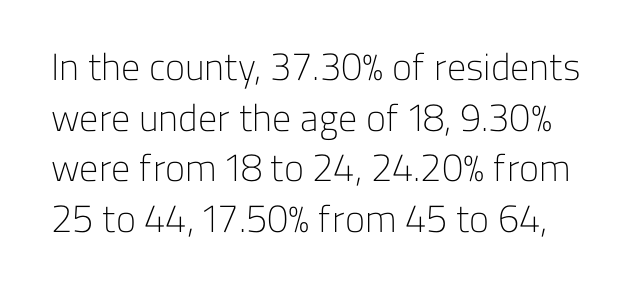
The image shows 38 px light sans-serif type, upright; set normal line spacing (1.33x), normal letter spacing, not underlined; low stroke contrast and a medium x-height.
